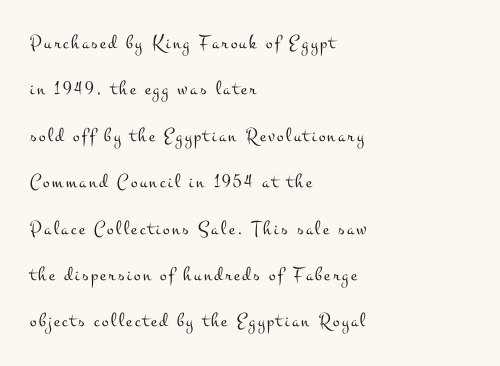
The image shows 20 px text type; set left-aligned, loose line spacing (2.32x), not underlined.
